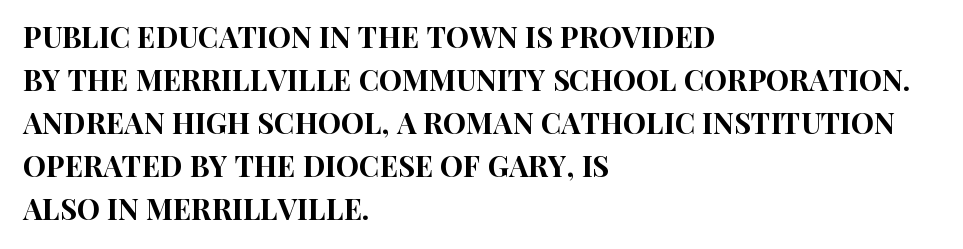
The image shows 29 px condensed sans-serif type, upright; set left-aligned, normal line spacing (1.48x), normal letter spacing, not underlined; high stroke contrast and a large x-height.
